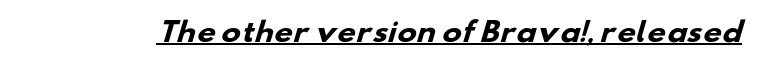
The rendering keeps characters at their native spacing. Each line of the rendering has a horizontal stroke beneath the glyphs. Every letter is thick-stroked: bold, no question.
